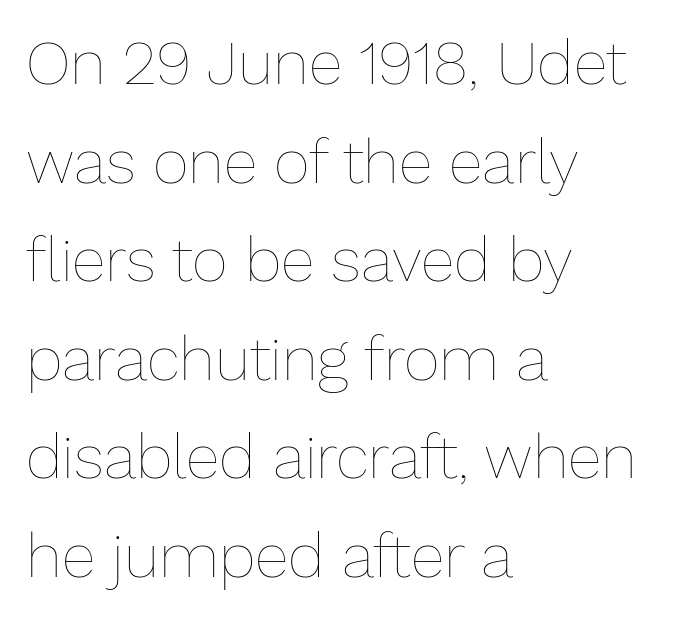
The image shows 62 px thin type, upright; set left-aligned, normal line spacing (1.59x), normal letter spacing, not underlined; low stroke contrast and a medium x-height.
